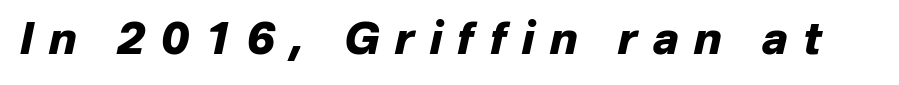
Q: Is the text bold? A: Yes.
Q: Is the text italic (slanted)? A: Yes, it leans right by about 12 degrees.
Q: Is the text underlined? A: No.
Q: Is the spacing between letters normal or unusually wide? A: Unusually wide.
Q: Width (condensed, normal, or wide)? A: Normal.
Q: Stroke contrast? A: Low.
Q: x-height? A: Medium.
Q: Monospaced? A: No.
